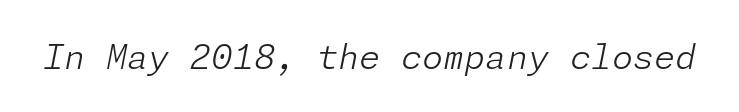
A bare baseline throughout the passage. Designer's note — italics engaged. Heft: none added — not bold. The passage shown has conventional tracking throughout.
